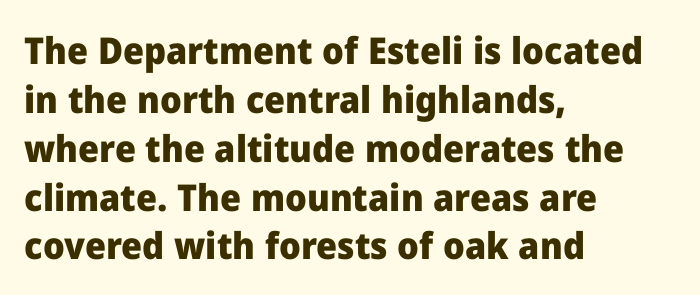
The image shows 37 px heavy sans-serif type, upright; set left-aligned, normal line spacing (1.32x), normal letter spacing, not underlined; low stroke contrast and a medium x-height.
